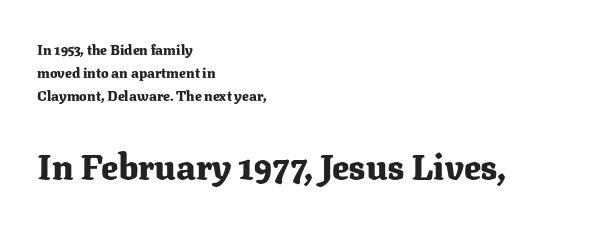
{"serif": "yes", "italic": "no", "bold": "yes", "weight": "heavy", "width": "normal", "stroke_contrast": "medium", "x_height": "medium", "monospaced": "no", "underline": "no", "align": "left", "line_spacing": "normal", "line_spacing_ratio": 1.66, "letter_spacing": "normal", "letter_spacing_em": 0.0, "larger_block": "second", "size_ratio": 2.5, "glyph_px": 35}
